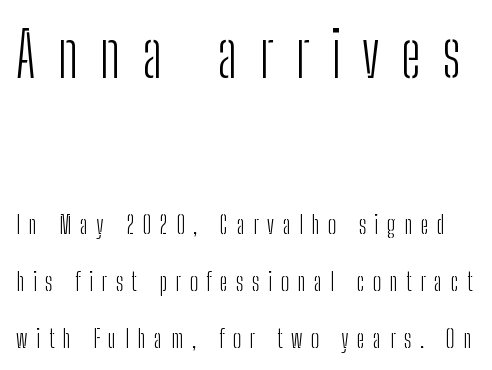
The image shows 63 px light, condensed sans-serif type, upright; set loose line spacing (2.27x), unusually wide letter spacing (+0.34 em), not underlined; the first (top) block is 2.52x larger; low stroke contrast and a medium x-height.
